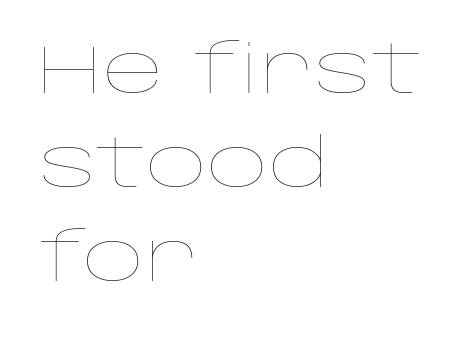
Here the designer chose a conventional face with non-uniform glyph widths. This sample is left-justified, so line endings fall wherever the words run out. These lines sit exactly where default settings would place them. Stems here are at most as thick as an everyday book face. Type without underlining.
